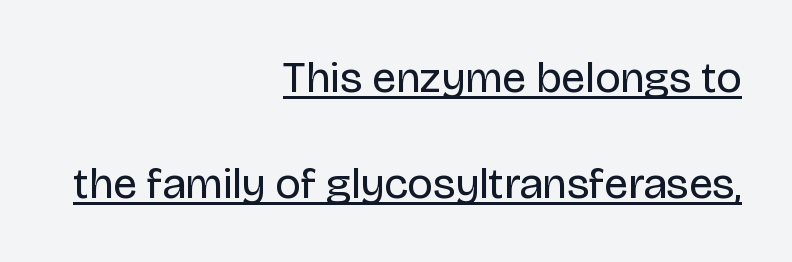
{"serif": "no", "italic": "no", "bold": "no", "weight": "regular", "width": "normal", "stroke_contrast": "low", "x_height": "large", "monospaced": "no", "underline": "yes", "align": "right", "line_spacing": "loose", "line_spacing_ratio": 2.41, "letter_spacing": "normal", "letter_spacing_em": 0.0, "glyph_px": 44}
